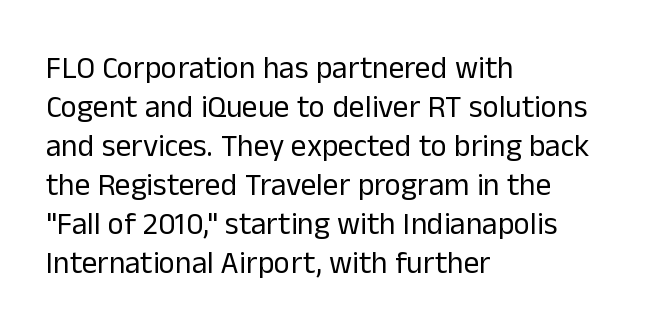
Line beginnings align vertically; line endings do not. The letters look calm and open, with moderate or lighter stems. Words appear dense and cohesive because spacing is normal. The typeface chosen for these lines omits serifs. The specimen omits any rule beneath the text block's lines. The leading is moderate, giving the passage an even texture.
